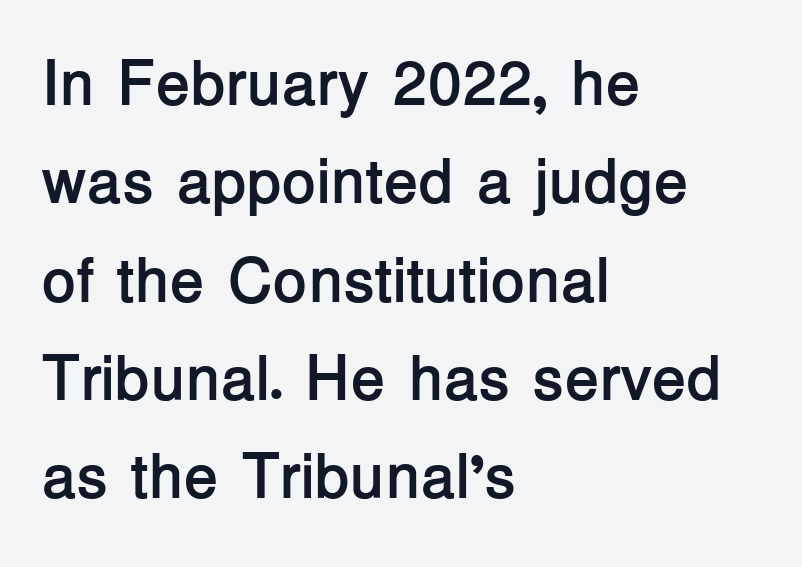
{"serif": "no", "italic": "no", "bold": "yes", "weight": "semibold", "width": "normal", "stroke_contrast": "low", "x_height": "medium", "monospaced": "no", "underline": "no", "align": "left", "line_spacing": "normal", "line_spacing_ratio": 1.56, "letter_spacing": "normal", "letter_spacing_em": 0.0, "glyph_px": 63}
